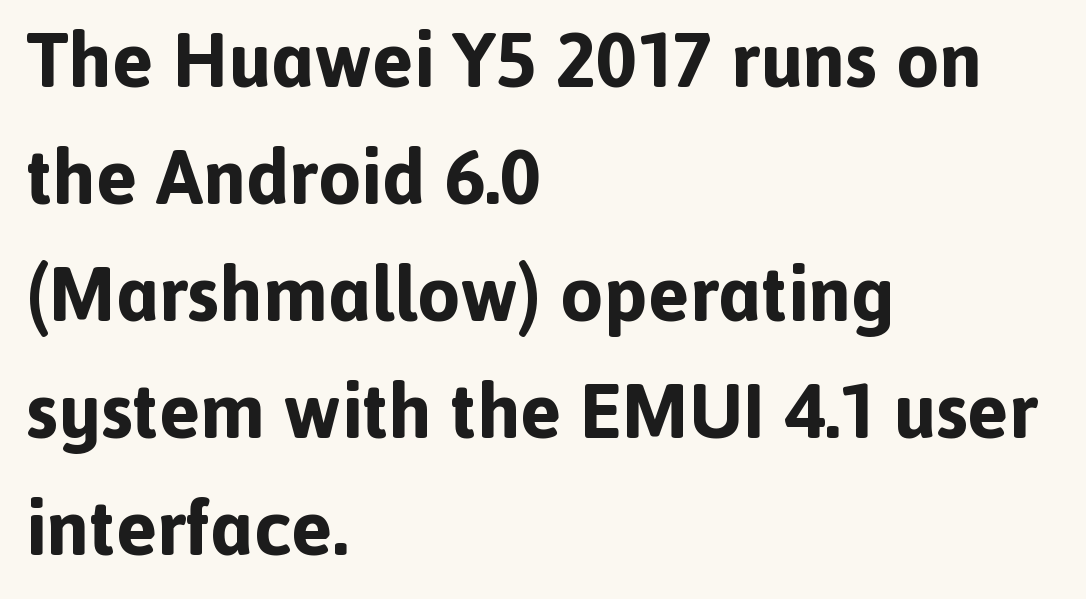
{"serif": "no", "italic": "no", "bold": "yes", "weight": "bold", "width": "normal", "x_height": "medium", "monospaced": "no", "underline": "no", "align": "left", "line_spacing": "normal", "line_spacing_ratio": 1.52, "letter_spacing": "normal", "letter_spacing_em": 0.0, "glyph_px": 77}
